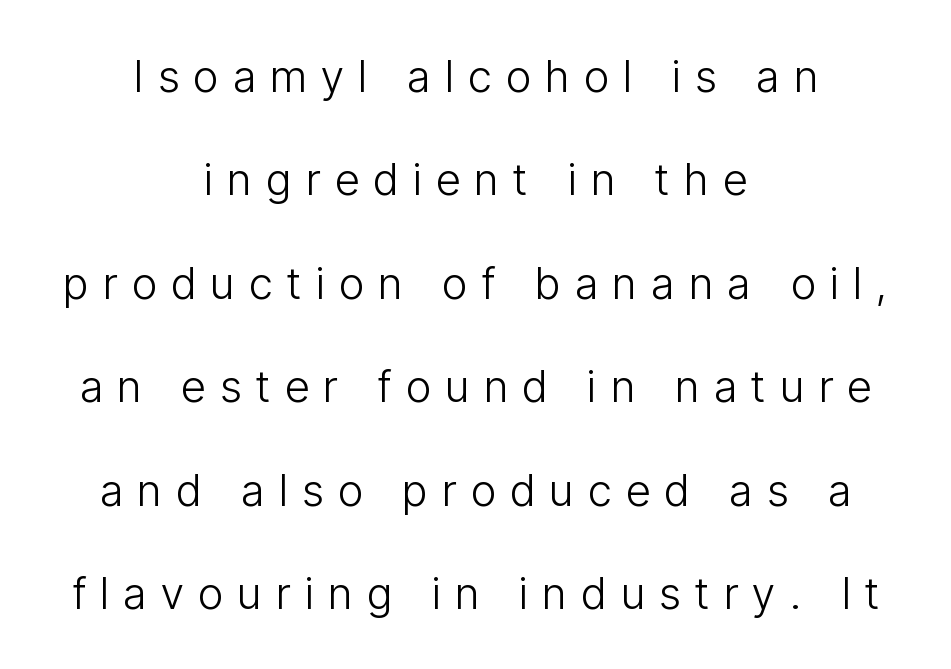
Is there any slant? The stems are plumb. Just letters on the line, the space beneath them empty. Ink coverage per letter is moderate at most. You can tell from the bare stems that sans-serif type was used.
